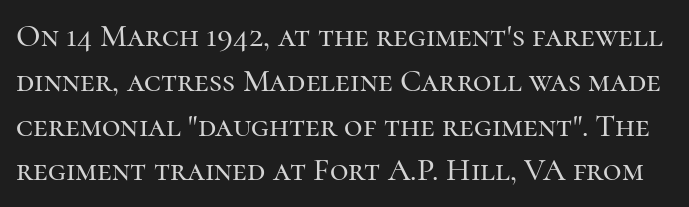
The image shows 32 px serif type, upright; set normal line spacing (1.4x), normal letter spacing, not underlined; high stroke contrast and a medium x-height.
